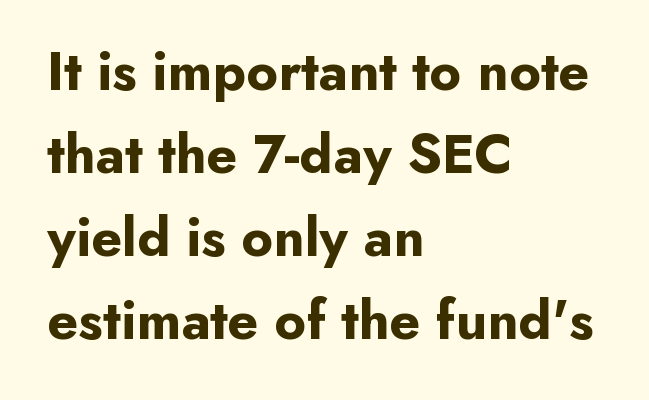
The image shows 56 px bold sans-serif type, upright; set left-aligned, normal line spacing (1.48x), normal letter spacing, not underlined; low stroke contrast and a small x-height.
